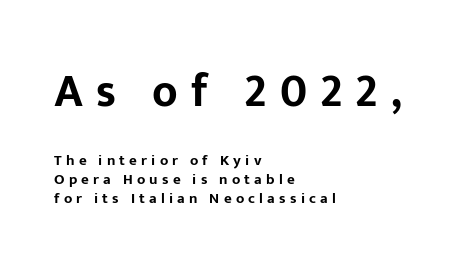
Interline gaps are of average width in this sample. Honestly, there is no underline to notice here at all. These words are printed bold, with thick strokes throughout. What kind of face is this? One without serifs — a sans. Posture: vertical.
